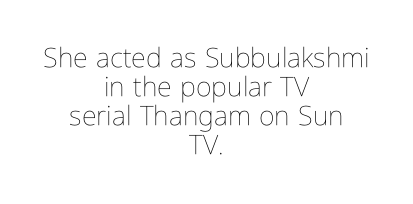
A typesetter would call this leading minimal, almost set solid. Rule under the text: the space is simply empty. There is no visible air inserted between adjacent glyphs. Bold? No — there's no thickening of the strokes. Casual observation: everything's sitting right in the middle. Tall strokes in this sample are plumb rather than angled.
